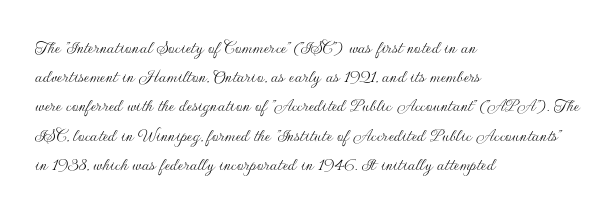
A normal amount of white space separates one row of letters from the next. The foot of each line stays bare and open. The ragged edge is on the right, which tells us the setting is flush left. No chunkiness to these letters — they're not bold. Does extra space separate the letters? No, they use regular spacing.
